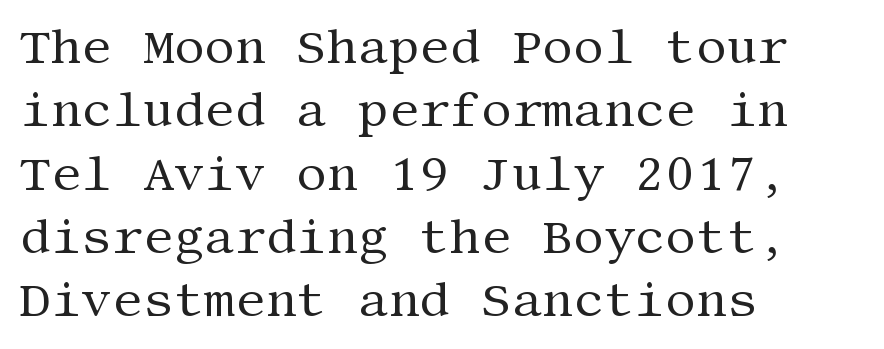
A classic flush-left, rag-right setting is used for this passage. Letters rest on an invisible, unmarked baseline. The designer left line spacing at the default. Spacing between characters is what you'd get straight out of the box.
